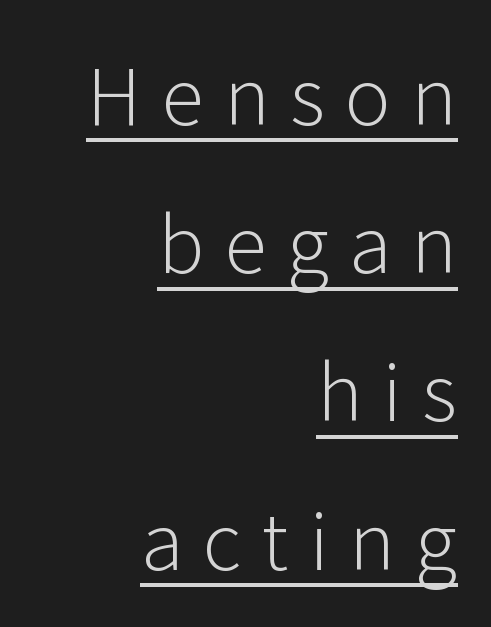
Q: Is the text bold? A: No.
Q: Is the text italic (slanted)? A: No, it is upright.
Q: Is the typeface a serif or a sans-serif typeface? A: Sans-serif.
Q: Is the text underlined? A: Yes.
Q: How is the paragraph aligned? A: Right-aligned.
Q: Is the spacing between letters normal or unusually wide? A: Unusually wide.
Q: Is the spacing between lines tight, normal or loose? A: Loose.
Q: Width (condensed, normal, or wide)? A: Normal.
Q: Stroke contrast? A: Low.
Q: x-height? A: Medium.
Q: Monospaced? A: No.
